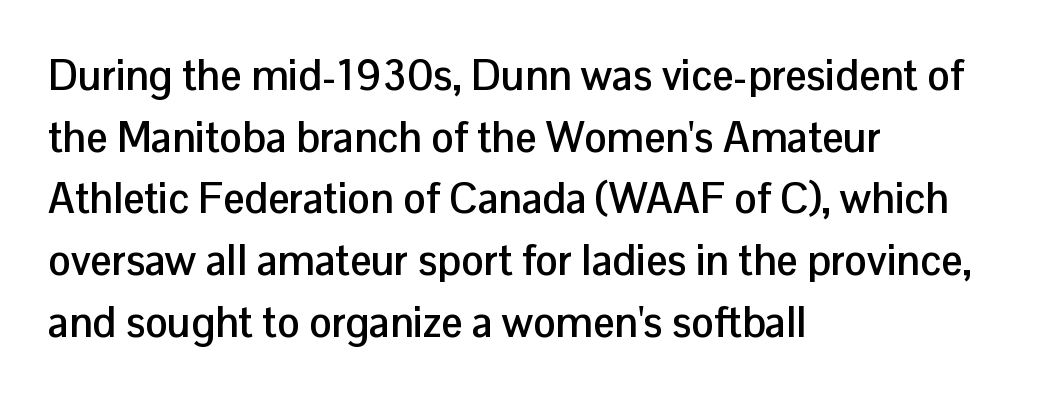
The image shows 42 px semibold sans-serif type, upright; set left-aligned, normal line spacing (1.47x), normal letter spacing, not underlined; low stroke contrast and a medium x-height.
